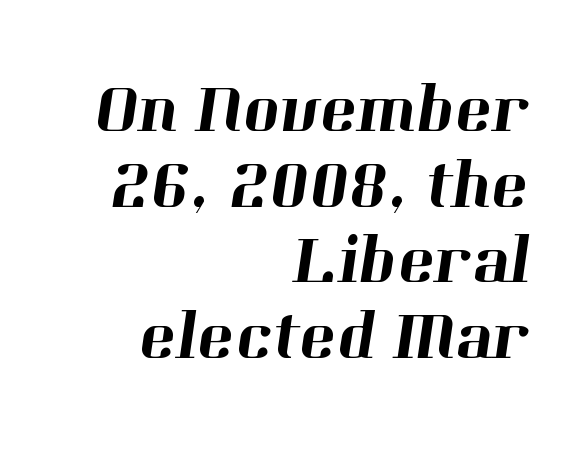
Q: Is the typeface a serif or a sans-serif typeface? A: Serif.
Q: Is the text underlined? A: No.
Q: How is the paragraph aligned? A: Right-aligned.
Q: Is the spacing between letters normal or unusually wide? A: Normal.
Q: Is the spacing between lines tight, normal or loose? A: Tight.
Q: Width (condensed, normal, or wide)? A: Normal.
Q: Stroke contrast? A: High.
Q: x-height? A: Medium.
Q: Monospaced? A: No.
